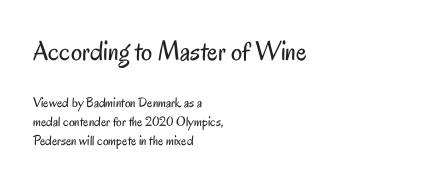
{"serif": "no", "italic": "no", "bold": "no", "weight": "regular", "width": "condensed", "stroke_contrast": "low", "x_height": "small", "monospaced": "no", "underline": "no", "align": "left", "line_spacing": "normal", "line_spacing_ratio": 1.35, "letter_spacing": "normal", "letter_spacing_em": 0.0, "larger_block": "first", "size_ratio": 2.0, "glyph_px": 28}
